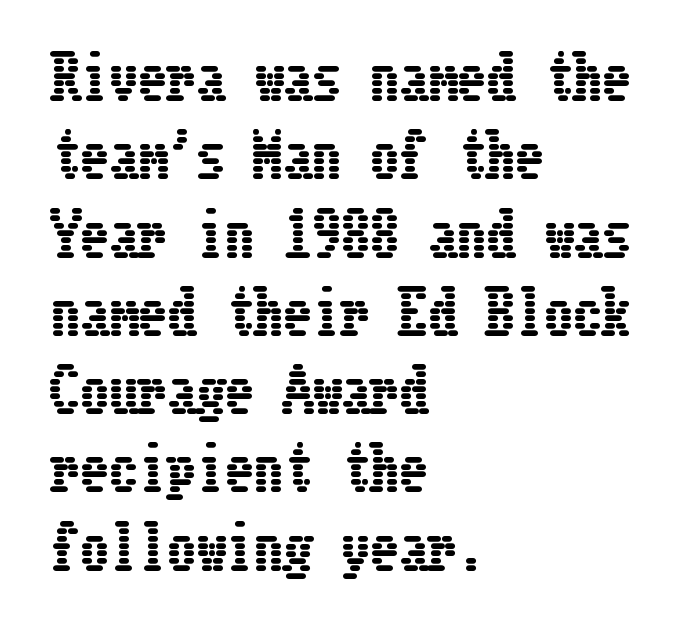
{"italic": "no", "width": "condensed", "stroke_contrast": "low", "x_height": "medium", "underline": "no", "align": "left", "line_spacing": "normal", "line_spacing_ratio": 1.35, "letter_spacing": "normal", "letter_spacing_em": 0.0, "glyph_px": 58}
